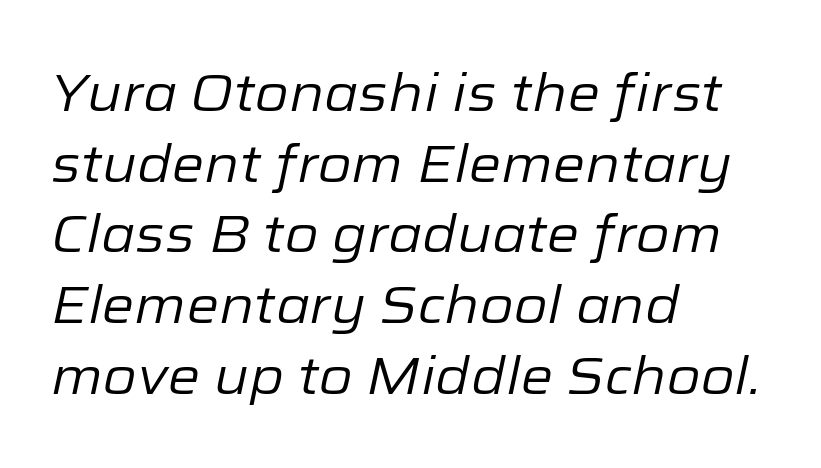
Looks like regular typesetting: each glyph gets only the width it needs. The passage shown is not bold in any degree. The whole block is typeset with a tilt. These lines keep a tight, regular rhythm from letter to letter. The area under the type is left untouched.
